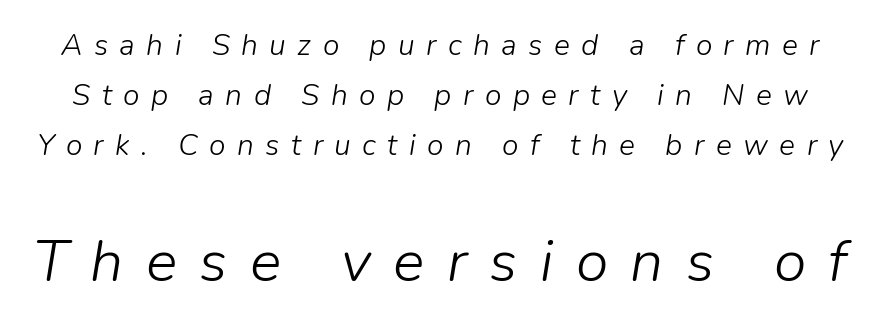
The image shows 59 px light type, italic (leaning right); set normal line spacing (1.67x), unusually wide letter spacing (+0.38 em), not underlined; the second (bottom) block is 1.97x larger; low stroke contrast and a medium x-height.
